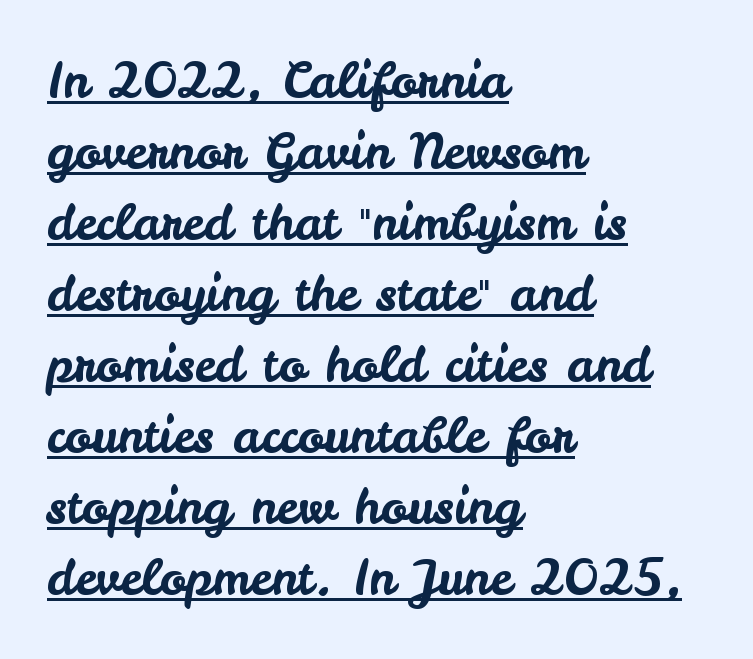
Each letter keeps its own natural width here, so spacing adapts to shape. The face used here is rendered with its standard letterfit. Looks like someone drew a line under every word here. Is there much room between lines? A standard amount, neither cramped nor airy. All the whitespace from short lines collects on the right.
